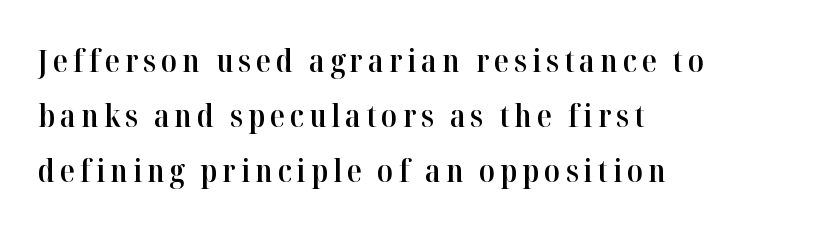
{"serif": "yes", "italic": "no", "bold": "semi", "weight": "semibold", "width": "normal", "stroke_contrast": "high", "x_height": "medium", "monospaced": "no", "underline": "no", "align": "left", "line_spacing_ratio": 1.78, "glyph_px": 31}
